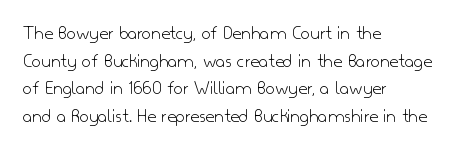
This rendering leaves character spacing at its baseline value. These lines stack with their left ends in a neat column. Reading down the column, the eye jumps a familiar distance to each next line. Stroke mass is kept to a normal reading level or below. Unlike italic type, these characters show no tilt at all. No word sits above an underline.
